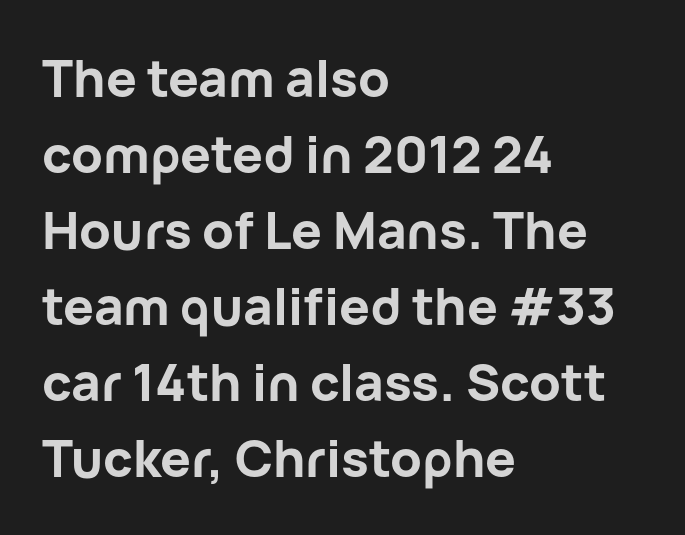
The image shows 51 px bold sans-serif type, upright; set left-aligned, normal line spacing (1.49x), normal letter spacing, not underlined; low stroke contrast and a medium x-height.
